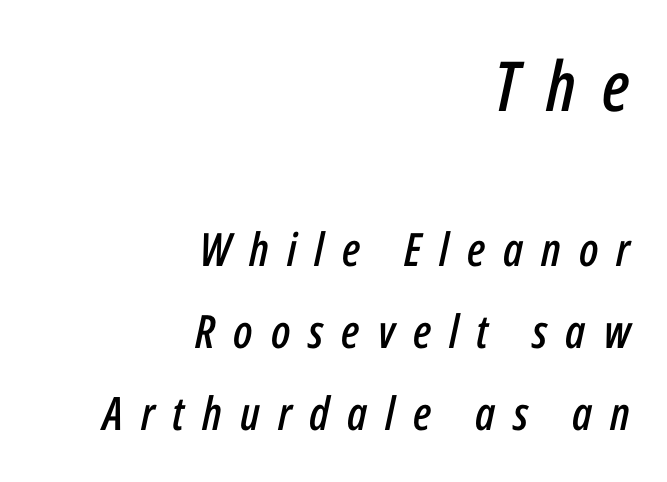
This sample has the flowing, uneven cadence of proportional lettering. Line ends are locked; line starts wander. The baseline area is clear. Italic: yes, the glyphs are oblique. A student would notice the top passage is typeset larger than what follows. Observe the wide spacing: letters keep a clear distance from each other.
